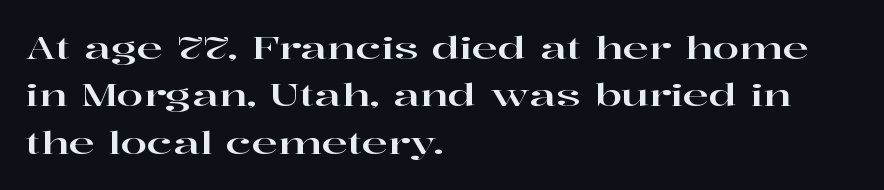
The image shows 31 px wide serif type, upright; set left-aligned, normal line spacing (1.53x), normal letter spacing, not underlined; high stroke contrast and a medium x-height.
